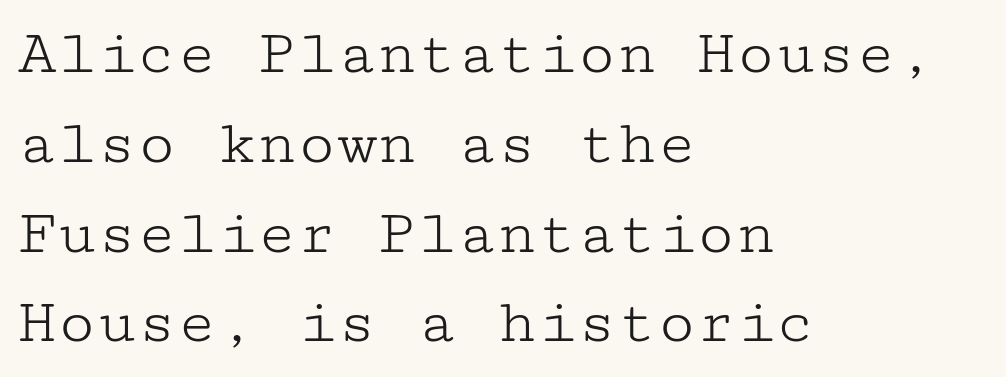
Bare-footed words on every line. Leading matches the norm, producing a regular column. Classification — serif. One-word summary of the alignment: left. No chunkiness to these letters — they're not bold. When letters stand straight like this, we call the style roman or upright.
